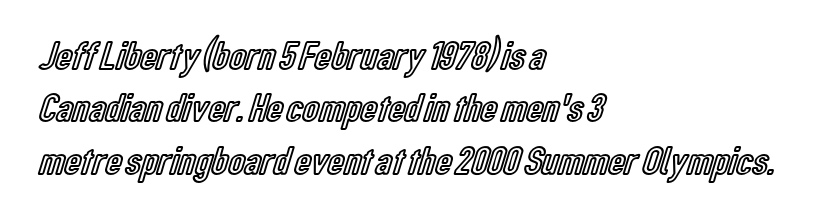
Q: Is the text italic (slanted)? A: Yes.
Q: Is the text underlined? A: No.
Q: How is the paragraph aligned? A: Left-aligned.
Q: Is the spacing between letters normal or unusually wide? A: Normal.
Q: Is the spacing between lines tight, normal or loose? A: Normal.
Q: Width (condensed, normal, or wide)? A: Condensed.
Q: x-height? A: Medium.
Q: Monospaced? A: No.
